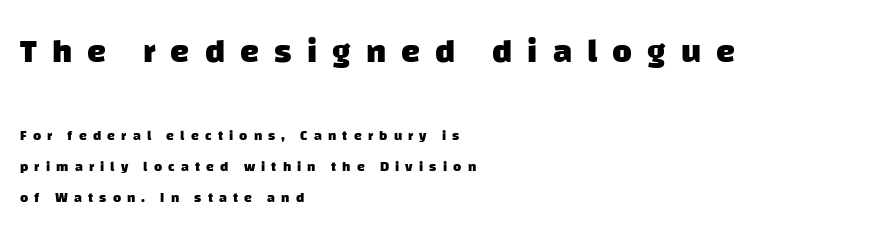
The image shows 34 px heavy sans-serif type; set left-aligned, loose line spacing (2.21x), unusually wide letter spacing (+0.44 em), not underlined; the first (top) block is 2.43x larger; low stroke contrast and a large x-height.
